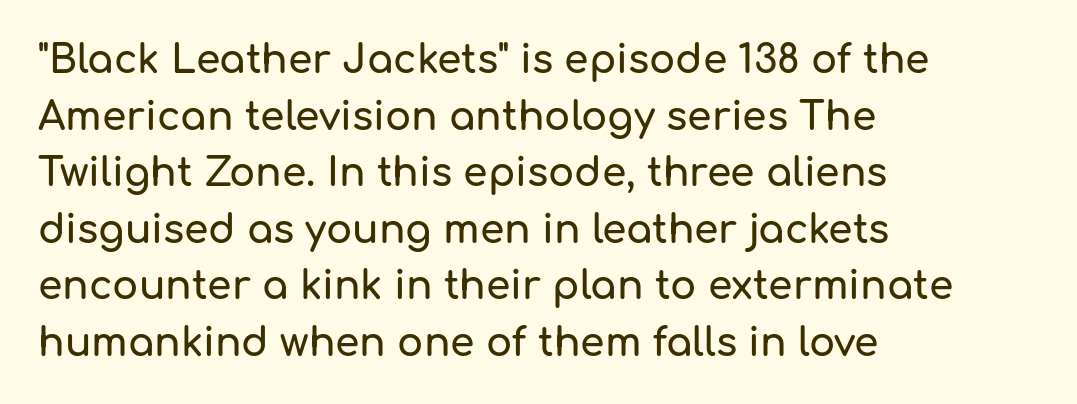
The image shows 39 px sans-serif type, upright; set left-aligned, normal line spacing (1.45x), normal letter spacing, not underlined; low stroke contrast and a medium x-height.
